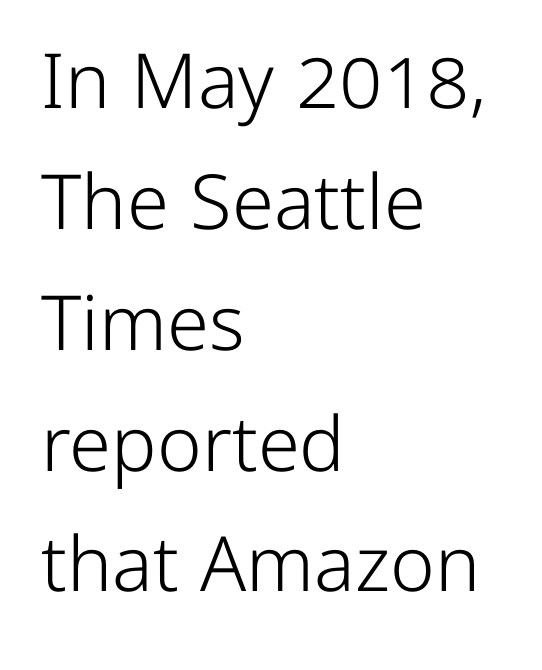
{"serif": "no", "italic": "no", "bold": "no", "weight": "light", "width": "normal", "stroke_contrast": "low", "x_height": "medium", "monospaced": "no", "underline": "no", "align": "left", "line_spacing": "normal", "line_spacing_ratio": 1.59, "letter_spacing": "normal", "letter_spacing_em": 0.0, "glyph_px": 76}
